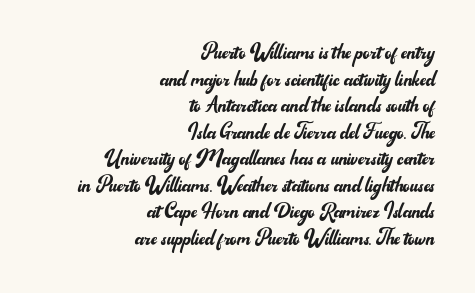
{"bold": "no", "underline": "no", "align": "right", "line_spacing": "tight", "line_spacing_ratio": 1.02, "letter_spacing": "normal", "letter_spacing_em": 0.0, "glyph_px": 26}
